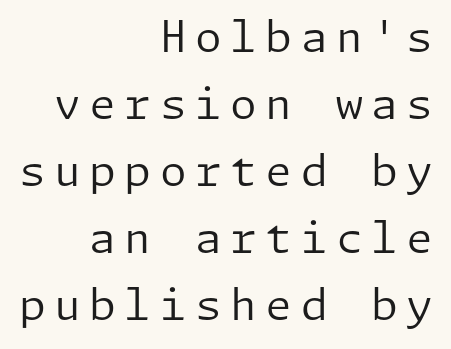
Q: Is the text bold? A: No.
Q: Is the text italic (slanted)? A: No, it is upright.
Q: Is the typeface a serif or a sans-serif typeface? A: Sans-serif.
Q: Is the text underlined? A: No.
Q: How is the paragraph aligned? A: Right-aligned.
Q: Is the spacing between letters normal or unusually wide? A: Unusually wide.
Q: Is the spacing between lines tight, normal or loose? A: Normal.
Q: Width (condensed, normal, or wide)? A: Normal.
Q: Stroke contrast? A: Low.
Q: x-height? A: Medium.
